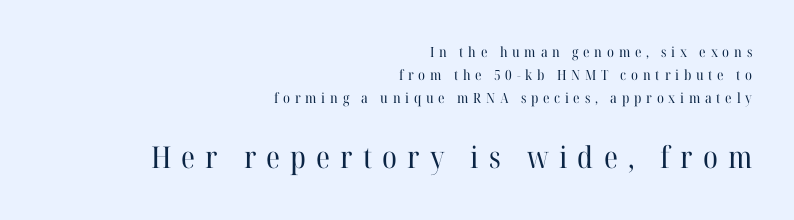
{"serif": "yes", "italic": "no", "bold": "no", "weight": "regular", "width": "normal", "stroke_contrast": "high", "x_height": "medium", "monospaced": "no", "underline": "no", "align": "right", "line_spacing": "normal", "line_spacing_ratio": 1.65, "letter_spacing": "wide", "letter_spacing_em": 0.34, "larger_block": "second", "size_ratio": 2.14, "glyph_px": 30}
